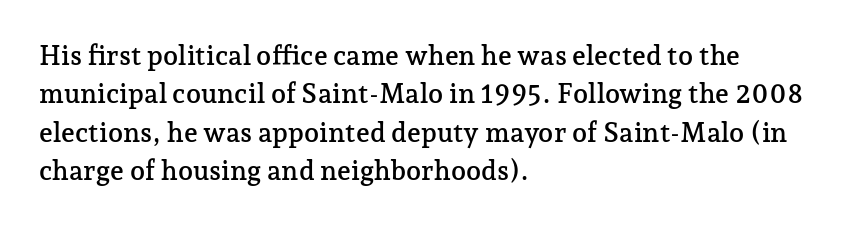
Compared with typical paragraphs, the rows here are spaced about the same. Posture: straight, roman, zero tilt. Inter-character spacing is left at the font's built-in metrics. The space beneath each line is pristine and unruled. The compositor pushed each line to the left boundary.
